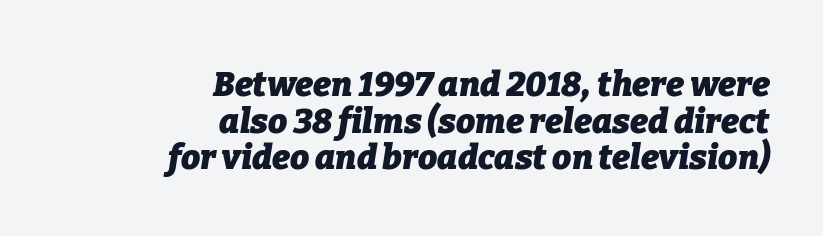
Q: Is the text bold? A: Yes.
Q: Is the text italic (slanted)? A: Yes, it leans right by about 9 degrees.
Q: Is the text underlined? A: No.
Q: How is the paragraph aligned? A: Right-aligned.
Q: Is the spacing between letters normal or unusually wide? A: Normal.
Q: Is the spacing between lines tight, normal or loose? A: Tight.
Q: Width (condensed, normal, or wide)? A: Normal.
Q: Stroke contrast? A: Low.
Q: x-height? A: Medium.
Q: Monospaced? A: No.
